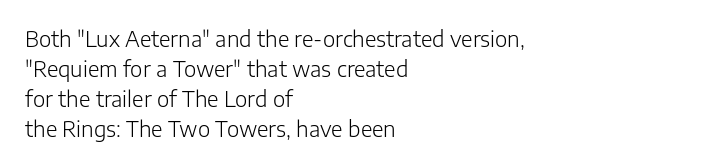
Q: Is the text bold? A: No.
Q: Is the text italic (slanted)? A: No, it is upright.
Q: Is the text underlined? A: No.
Q: How is the paragraph aligned? A: Left-aligned.
Q: Is the spacing between letters normal or unusually wide? A: Normal.
Q: Is the spacing between lines tight, normal or loose? A: Normal.
